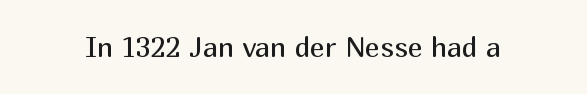
Q: Is the text bold? A: No.
Q: Is the text italic (slanted)? A: No, it is upright.
Q: Is the typeface a serif or a sans-serif typeface? A: Sans-serif.
Q: Is the text underlined? A: No.
Q: Is the spacing between letters normal or unusually wide? A: Normal.
Q: Width (condensed, normal, or wide)? A: Normal.
Q: Stroke contrast? A: Medium.
Q: x-height? A: Medium.
Q: Monospaced? A: No.
